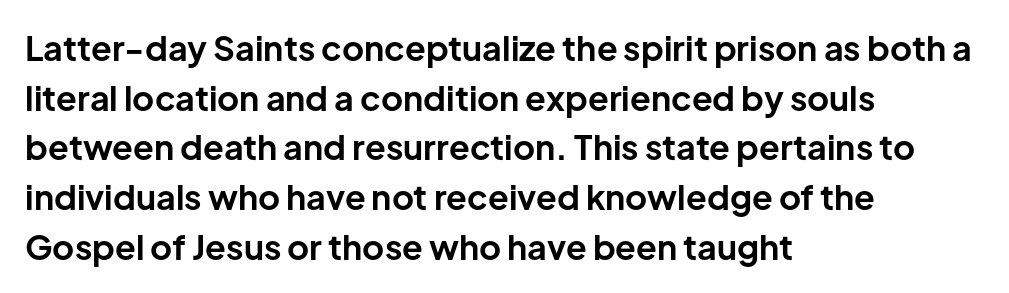
Notice how thick the strokes are: this is what a full bold looks like. Is this a fixed-width face? No — the glyphs have proportional, varying widths. Glyph-to-glyph distance matches everyday printed text. Examine the stroke ends and you'll find no serifs.
